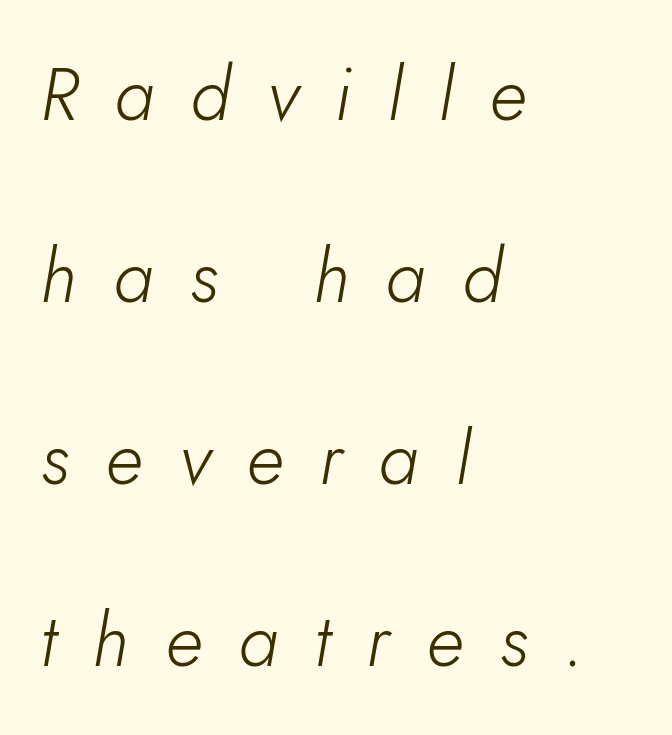
The image shows 74 px light type, italic (leaning right); set left-aligned, loose line spacing (2.46x), unusually wide letter spacing (+0.49 em), not underlined; low stroke contrast and a small x-height.
